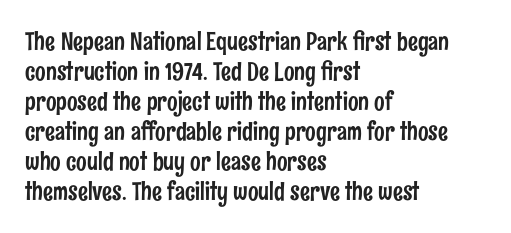
Q: Is the text italic (slanted)? A: No, it is upright.
Q: Is the text underlined? A: No.
Q: How is the paragraph aligned? A: Left-aligned.
Q: Is the spacing between letters normal or unusually wide? A: Normal.
